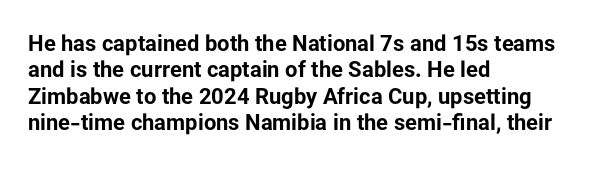
The image shows 22 px bold type, upright; set left-aligned, line spacing 1.2x, normal letter spacing, not underlined.
